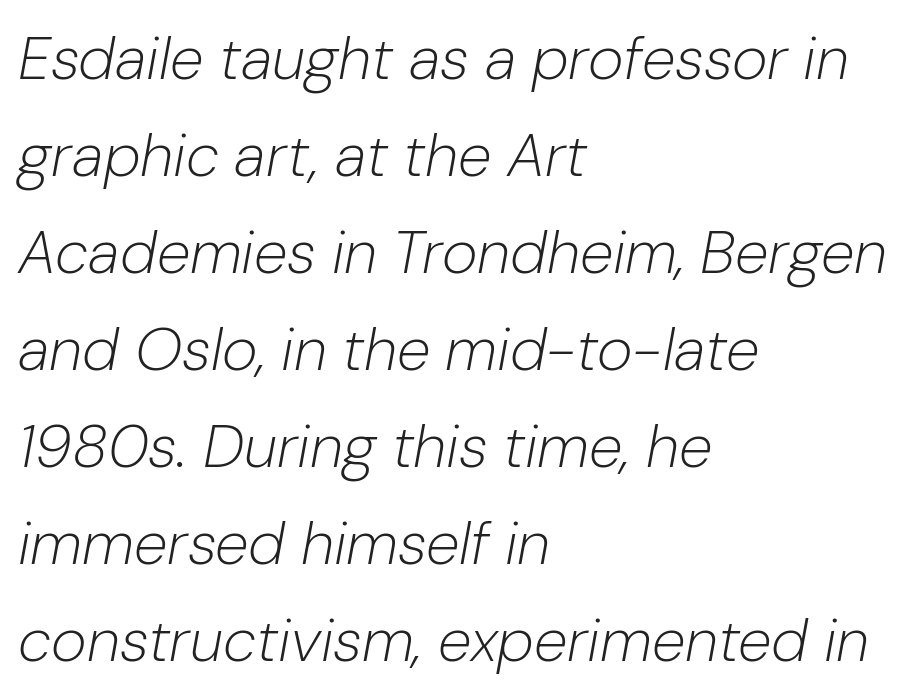
The image shows 61 px light type, italic (leaning right); set left-aligned, normal line spacing (1.59x), normal letter spacing, not underlined; low stroke contrast and a medium x-height.
